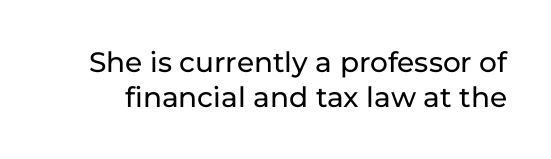
Think of a printed novel: that variable character pitch is what you see here. Tall strokes in this sample are plumb rather than angled. Inter-character spacing is left at the font's built-in metrics. Horizontal bands of white between lines are of average thickness. Observe the absence of serifs on each vertical stroke in this sample.
